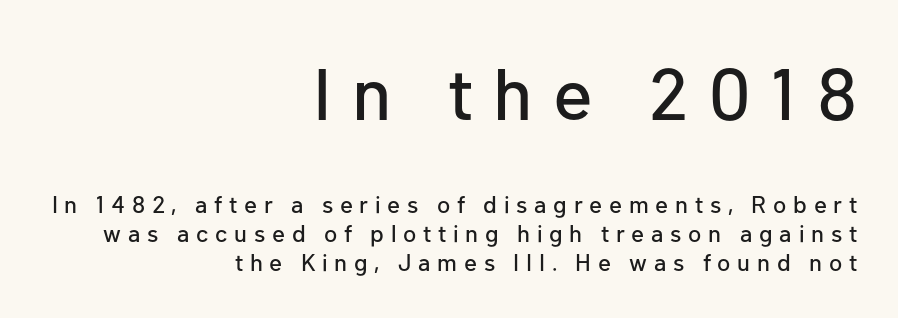
These lines are rendered in a variable-pitch font. Designer's note — italics off, roman on. Type style note: lacks serifs. Whoever set this made the first block the dominant, larger element. Descender tails drop into unmarked territory. Compared with typical body copy, the letter spacing here is much looser.
